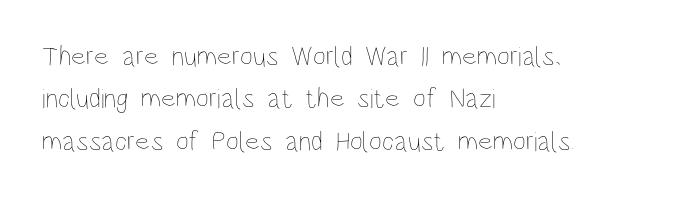
The letterforms sit at book weight or below. The horizontal fit of the characters is conventional and even. These lines stack with their left ends in a neat column. Does the lettering tilt? It doesn't — this is upright.
